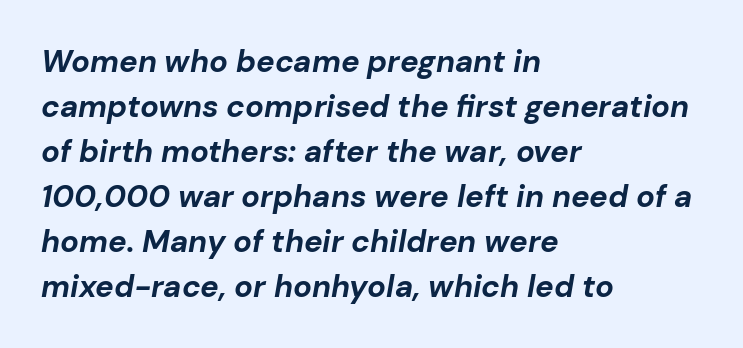
{"italic": "yes", "lean": "right", "slant_degrees": 10, "bold": "yes", "weight": "bold", "width": "normal", "stroke_contrast": "low", "x_height": "medium", "monospaced": "no", "underline": "no", "align": "left", "line_spacing": "normal", "line_spacing_ratio": 1.45, "letter_spacing": "normal", "letter_spacing_em": 0.0, "glyph_px": 31}
